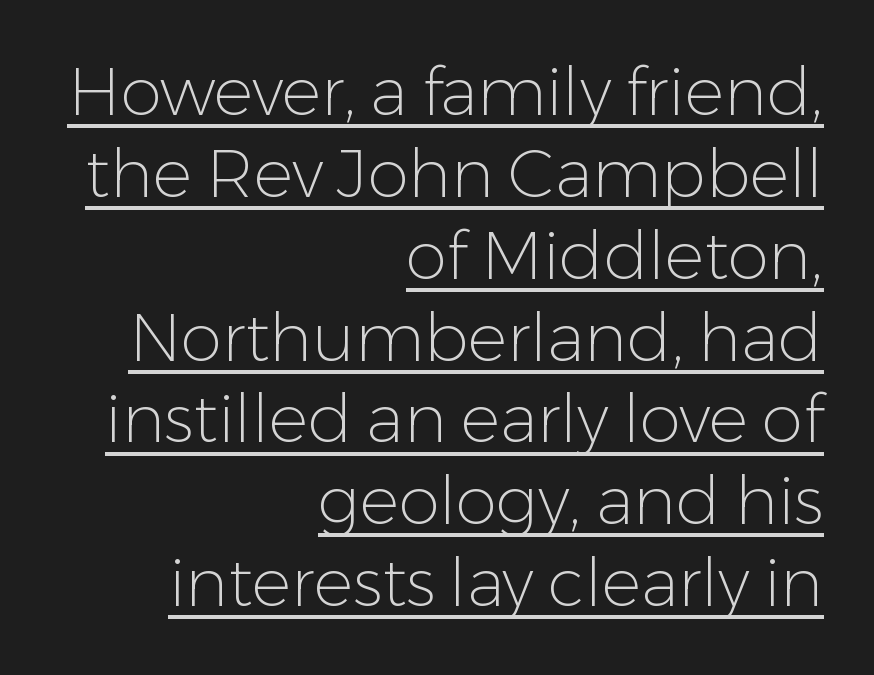
Looks like regular typesetting: each glyph gets only the width it needs. These glyphs show unthickened strokes, regular width or finer. A typesetter would label this face a sans. Tracking here is standard; glyphs follow each other at the usual distance. Teacher's note: observe the even right margin — that is flush-right alignment.
